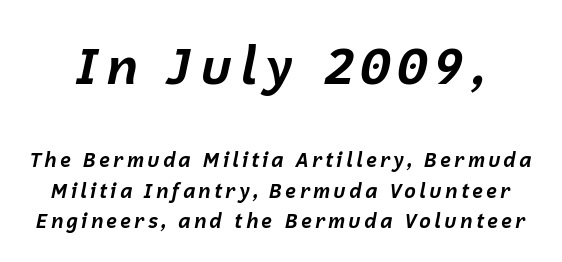
The image shows 51 px bold type, italic (leaning right); set normal line spacing (1.52x), not underlined; the first (top) block is 2.55x larger; low stroke contrast and a medium x-height.
